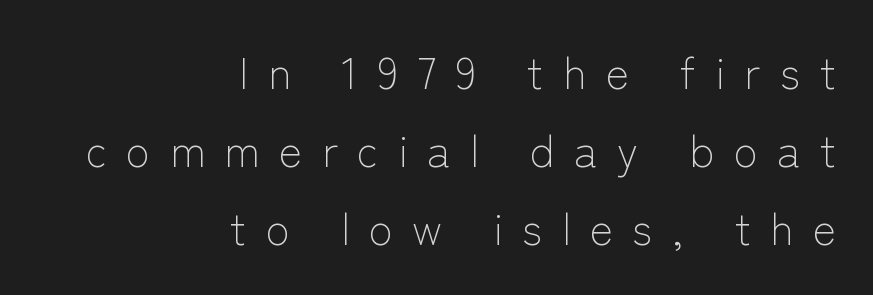
The lines in this sample share a right terminus and differ only in where they begin. The characters display no serif detailing; their extremities are plain. Unbolded letterforms with no extra heft. Does extra space separate the letters? Yes, quite a lot of it. Looks like regular typesetting: each glyph gets only the width it needs. Just letters on the line, the space beneath them empty.
